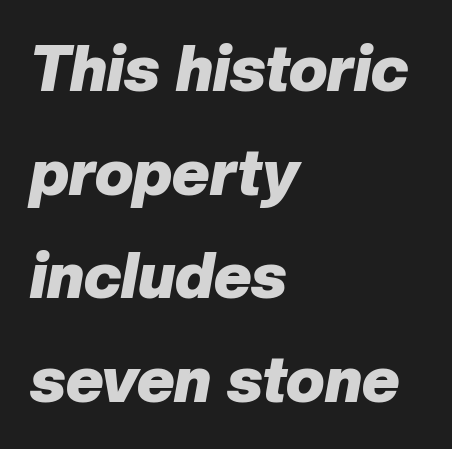
The image shows 64 px heavy type, italic (leaning right); set left-aligned, normal line spacing (1.62x), normal letter spacing, not underlined; low stroke contrast and a medium x-height.
